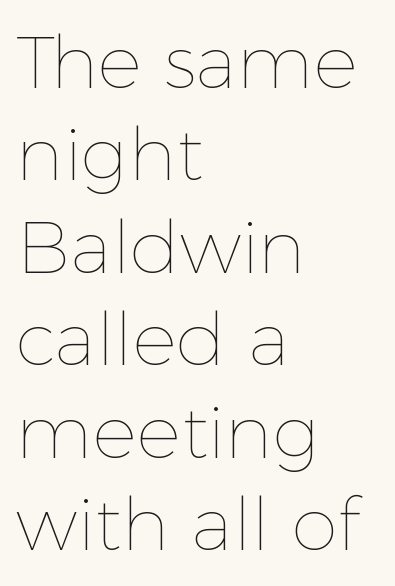
Regarding leading, the lines here are spaced in the standard way. A roman cut, with each character standing at attention. The specimen omits any rule beneath the text block's lines. Do the characters align in a grid? No, the font is proportional.
